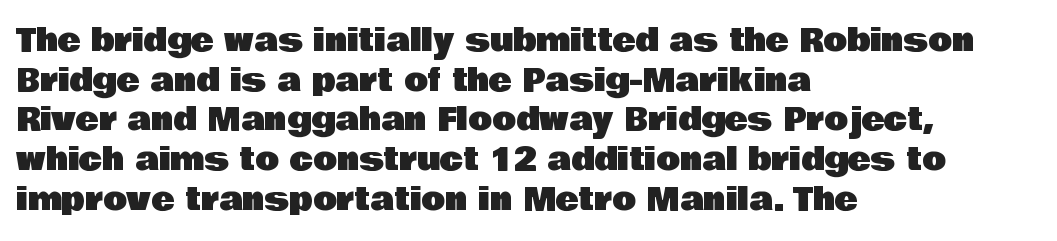
Q: Is the text italic (slanted)? A: No, it is upright.
Q: Is the typeface a serif or a sans-serif typeface? A: Sans-serif.
Q: Is the text underlined? A: No.
Q: How is the paragraph aligned? A: Left-aligned.
Q: Is the spacing between letters normal or unusually wide? A: Normal.
Q: Is the spacing between lines tight, normal or loose? A: Normal.
Q: Width (condensed, normal, or wide)? A: Normal.
Q: Stroke contrast? A: Low.
Q: x-height? A: Large.
Q: Monospaced? A: No.
